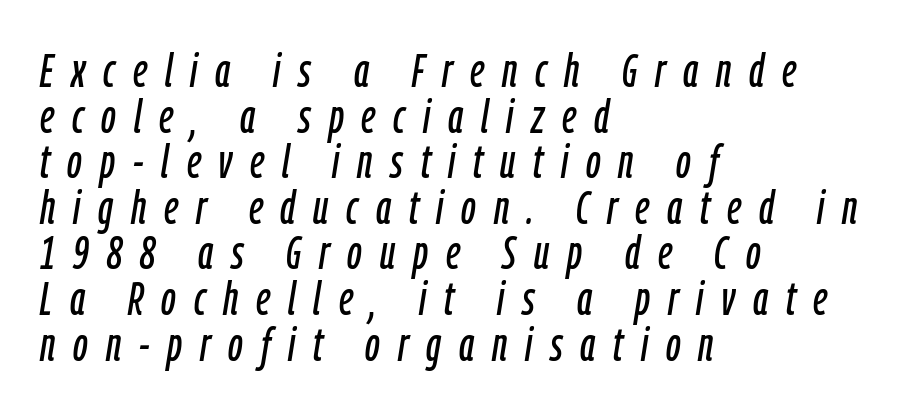
The image shows 48 px condensed type, italic (leaning right); set left-aligned, tight line spacing (0.95x), unusually wide letter spacing (+0.37 em), not underlined; low stroke contrast and a medium x-height.
